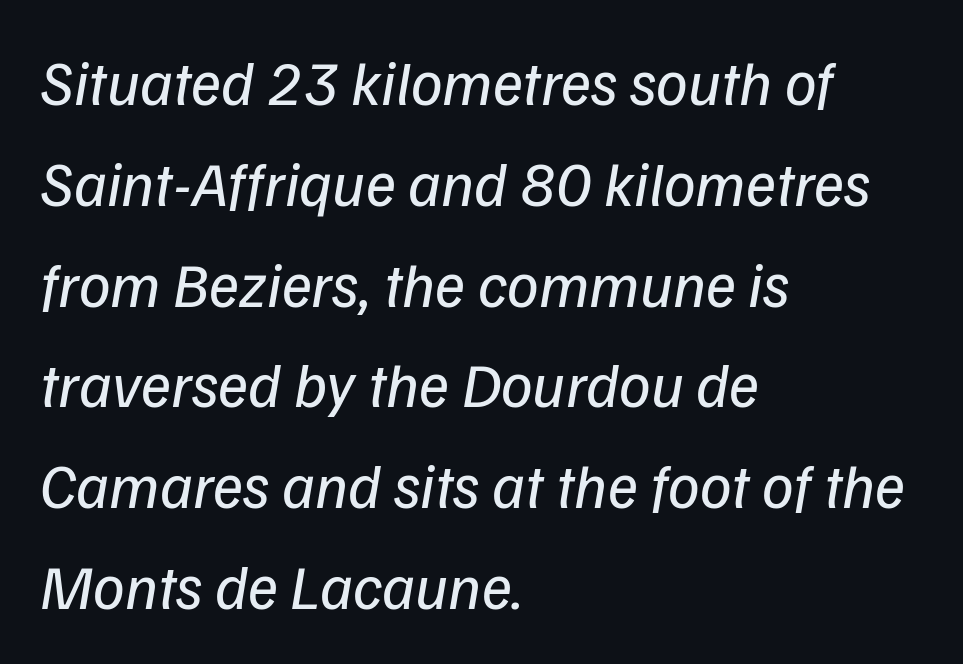
{"italic": "yes", "lean": "right", "slant_degrees": 9, "bold": "no", "weight": "regular", "width": "normal", "stroke_contrast": "low", "x_height": "medium", "monospaced": "no", "underline": "no", "align": "left", "line_spacing": "normal", "line_spacing_ratio": 1.6, "letter_spacing": "normal", "letter_spacing_em": 0.0, "glyph_px": 63}
